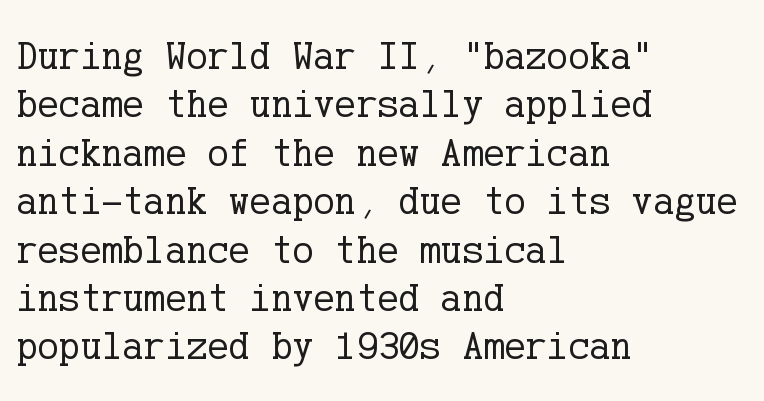
{"serif": "yes", "italic": "no", "bold": "no", "weight": "regular", "width": "normal", "stroke_contrast": "low", "x_height": "medium", "underline": "no", "align": "left", "line_spacing_ratio": 1.21, "letter_spacing": "normal", "letter_spacing_em": 0.0, "glyph_px": 40}
